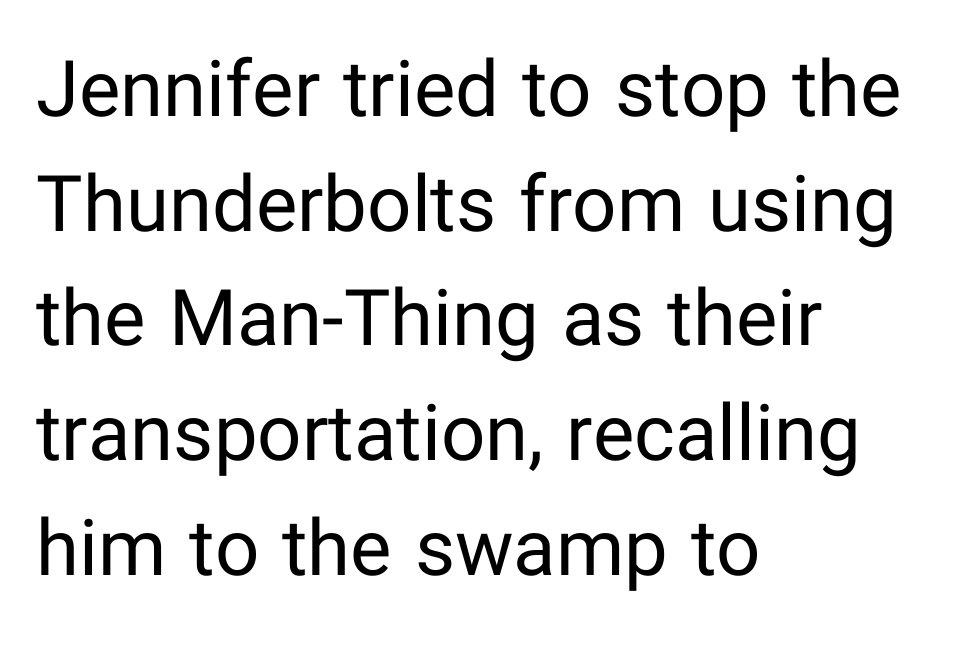
{"serif": "no", "italic": "no", "bold": "no", "weight": "regular", "width": "normal", "stroke_contrast": "low", "x_height": "medium", "monospaced": "no", "underline": "no", "align": "left", "line_spacing": "normal", "line_spacing_ratio": 1.47, "letter_spacing": "normal", "letter_spacing_em": 0.0, "glyph_px": 78}
